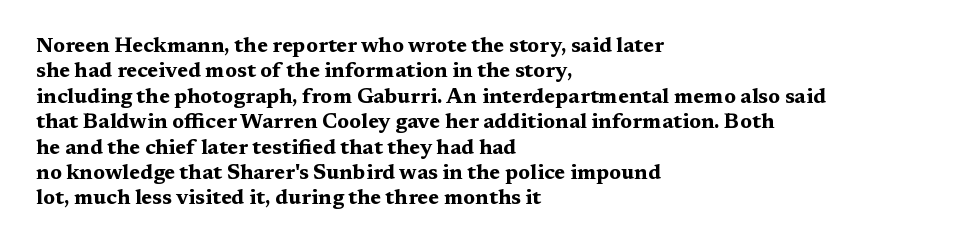
The image shows 21 px bold type, upright; set left-aligned, line spacing 1.21x, normal letter spacing, not underlined.
